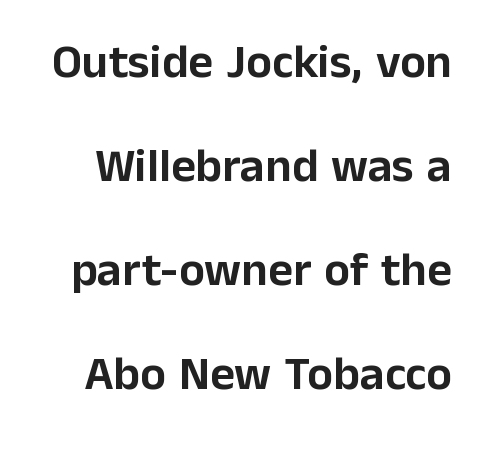
{"serif": "no", "italic": "no", "width": "normal", "stroke_contrast": "low", "x_height": "medium", "monospaced": "no", "underline": "no", "line_spacing": "loose", "line_spacing_ratio": 2.17, "letter_spacing": "normal", "letter_spacing_em": 0.0, "glyph_px": 48}
